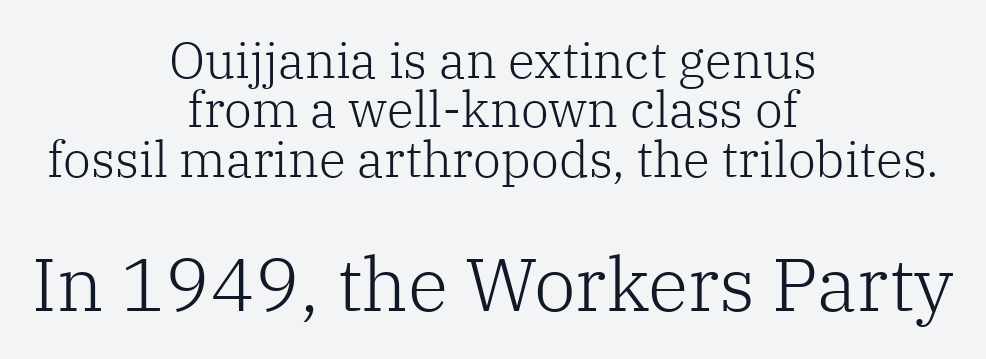
The image shows 75 px light serif type, upright; set centered, tight line spacing (0.99x), normal letter spacing, not underlined; the second (bottom) block is 1.5x larger; low stroke contrast and a medium x-height.
